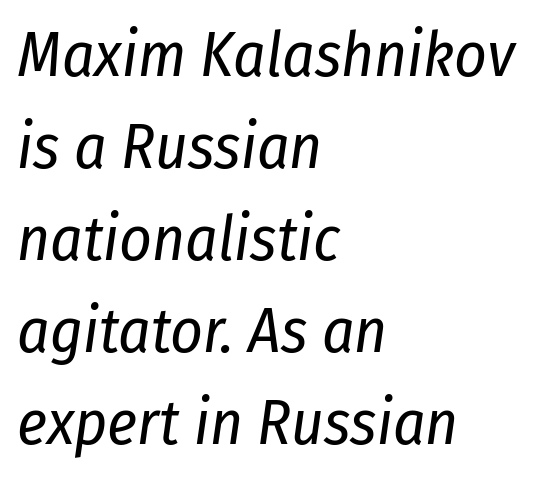
Q: Is the text bold? A: No.
Q: Is the text italic (slanted)? A: Yes, it leans right by about 8 degrees.
Q: Is the text underlined? A: No.
Q: How is the paragraph aligned? A: Left-aligned.
Q: Is the spacing between letters normal or unusually wide? A: Normal.
Q: Is the spacing between lines tight, normal or loose? A: Normal.
Q: Width (condensed, normal, or wide)? A: Condensed.
Q: Stroke contrast? A: Low.
Q: x-height? A: Medium.
Q: Monospaced? A: No.
